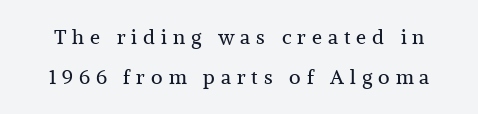
{"italic": "no", "bold": "no", "underline": "no", "line_spacing": "loose", "line_spacing_ratio": 2.0, "letter_spacing": "wide", "letter_spacing_em": 0.3, "glyph_px": 20}
